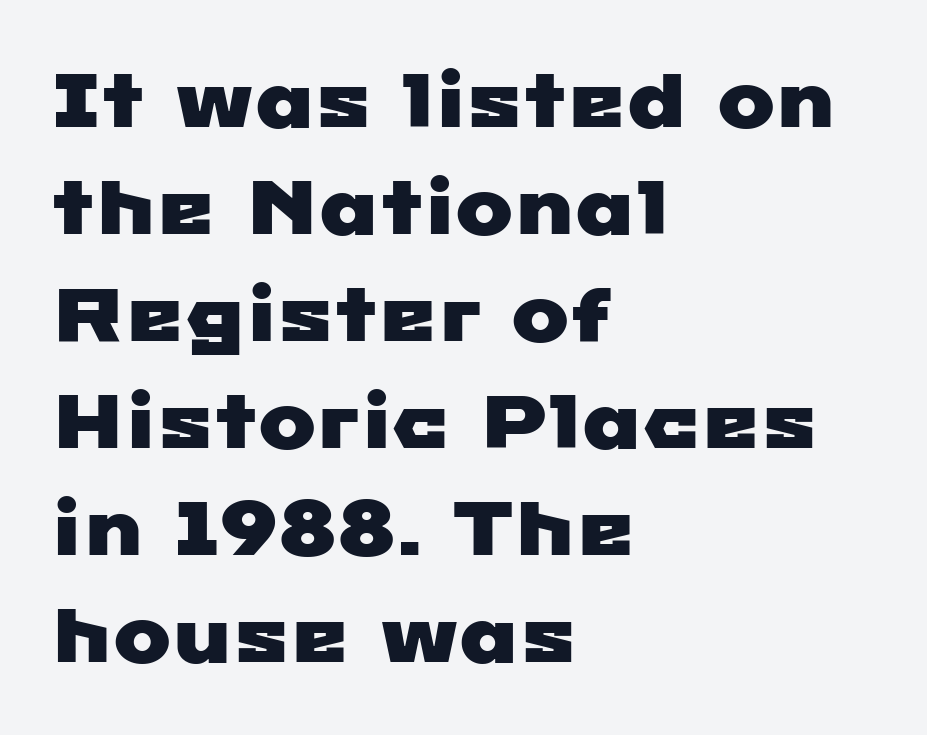
Q: Is the typeface a serif or a sans-serif typeface? A: Sans-serif.
Q: Is the text underlined? A: No.
Q: How is the paragraph aligned? A: Left-aligned.
Q: Is the spacing between letters normal or unusually wide? A: Normal.
Q: Is the spacing between lines tight, normal or loose? A: Normal.
Q: Width (condensed, normal, or wide)? A: Wide.
Q: Stroke contrast? A: Low.
Q: x-height? A: Medium.
Q: Monospaced? A: No.
